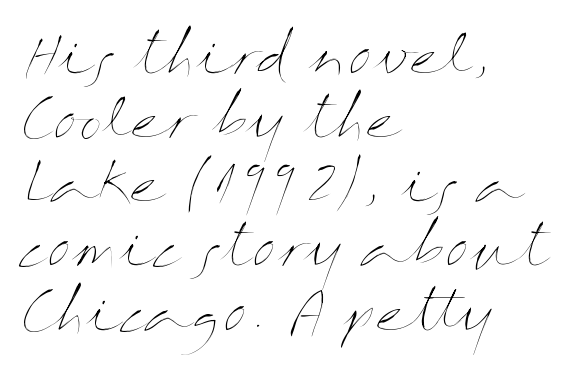
Decoration check: the copy has no underline. The rendering uses natural spacing where letterforms have individual widths. Compared with a centered layout, this one pins lines to the left instead. No letter is thick-stroked: the sample isn't bold. The letters sit at their default tracking, neither squeezed nor spread.
